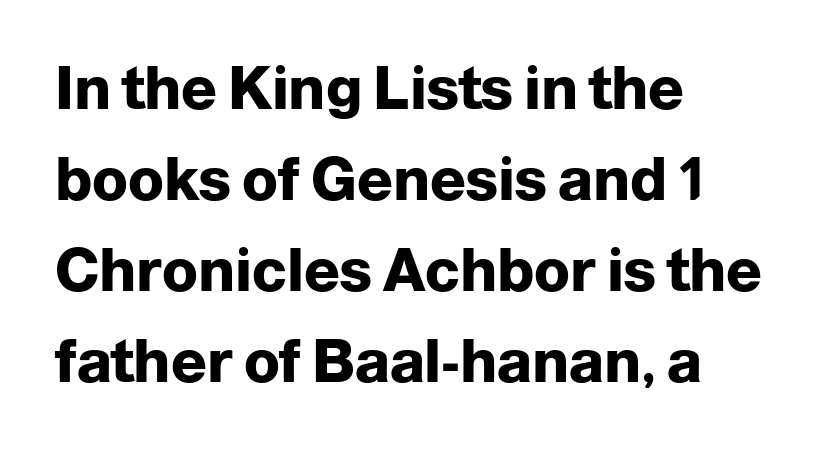
{"serif": "no", "italic": "no", "bold": "yes", "weight": "heavy", "width": "normal", "stroke_contrast": "low", "x_height": "medium", "monospaced": "no", "underline": "no", "align": "left", "line_spacing": "normal", "line_spacing_ratio": 1.54, "letter_spacing": "normal", "letter_spacing_em": 0.0, "glyph_px": 59}
